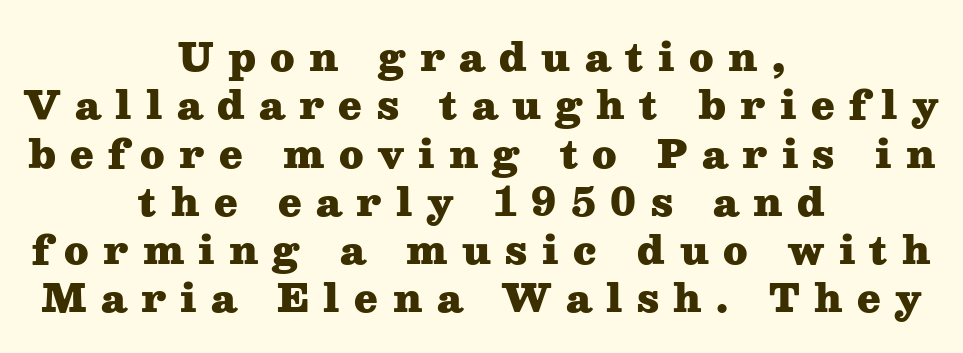
Q: Is the text bold? A: Yes.
Q: Is the text italic (slanted)? A: No, it is upright.
Q: Is the typeface a serif or a sans-serif typeface? A: Serif.
Q: Is the text underlined? A: No.
Q: How is the paragraph aligned? A: Centered.
Q: Is the spacing between letters normal or unusually wide? A: Unusually wide.
Q: Is the spacing between lines tight, normal or loose? A: Normal.
Q: Width (condensed, normal, or wide)? A: Wide.
Q: Stroke contrast? A: Medium.
Q: x-height? A: Medium.
Q: Monospaced? A: No.
